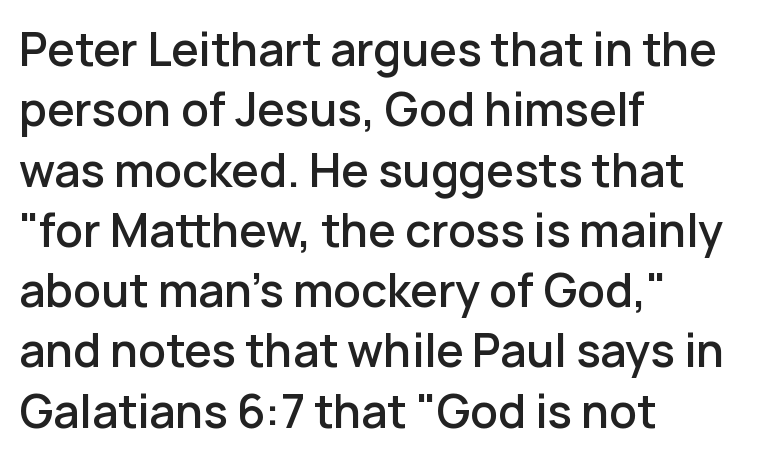
The image shows 44 px semibold sans-serif type, upright; set left-aligned, normal line spacing (1.37x), normal letter spacing, not underlined; low stroke contrast and a medium x-height.
